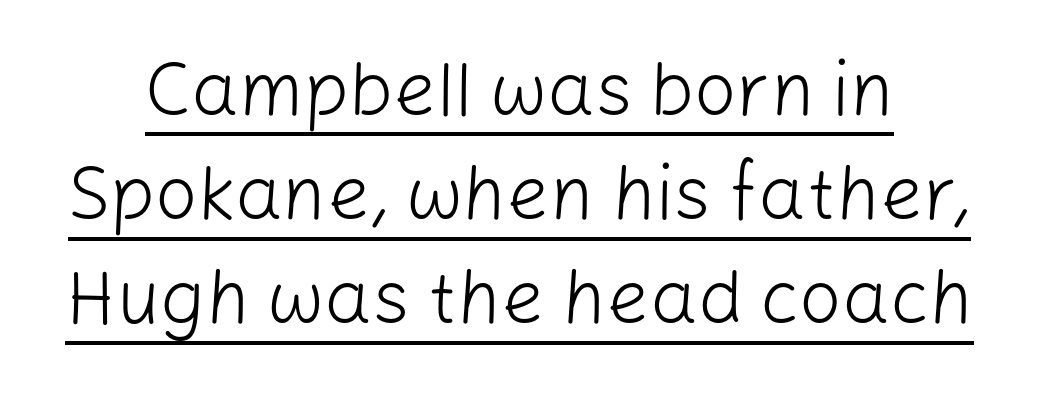
The image shows 75 px light sans-serif type, upright; set normal line spacing (1.39x), normal letter spacing, underlined; low stroke contrast and a medium x-height.
